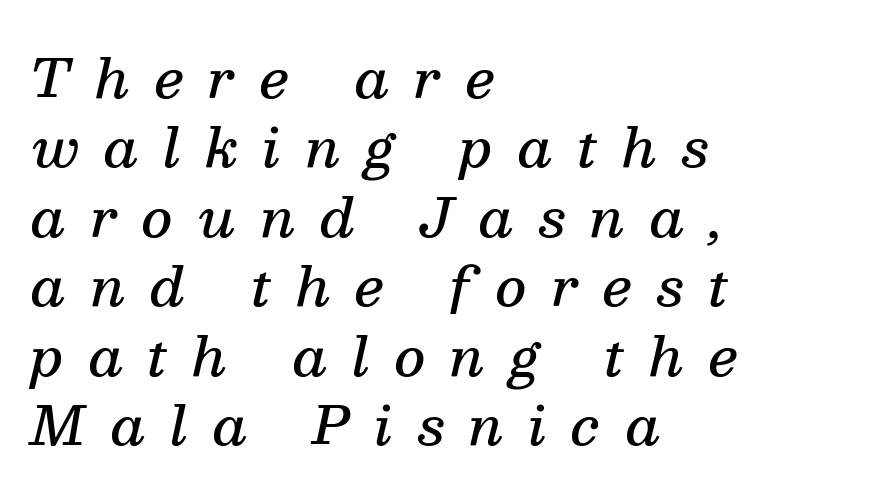
{"serif": "yes", "italic": "yes", "lean": "right", "slant_degrees": 13, "bold": "semi", "weight": "semibold", "width": "normal", "stroke_contrast": "medium", "x_height": "medium", "monospaced": "no", "underline": "no", "align": "left", "line_spacing": "normal", "line_spacing_ratio": 1.31, "letter_spacing": "wide", "letter_spacing_em": 0.47, "glyph_px": 53}
